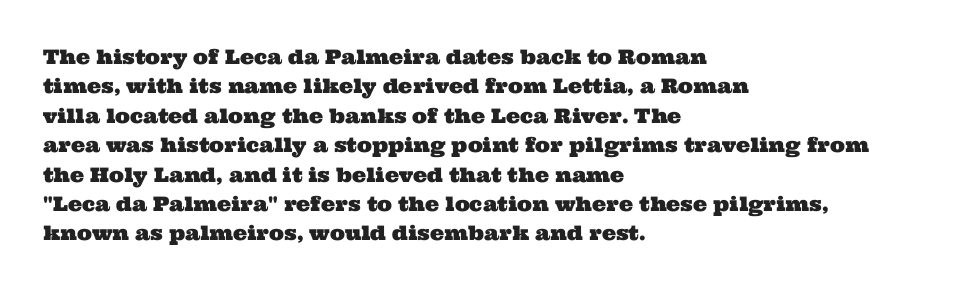
{"underline": "no", "align": "left", "line_spacing": "normal", "line_spacing_ratio": 1.47, "letter_spacing": "normal", "letter_spacing_em": 0.0, "glyph_px": 20}
